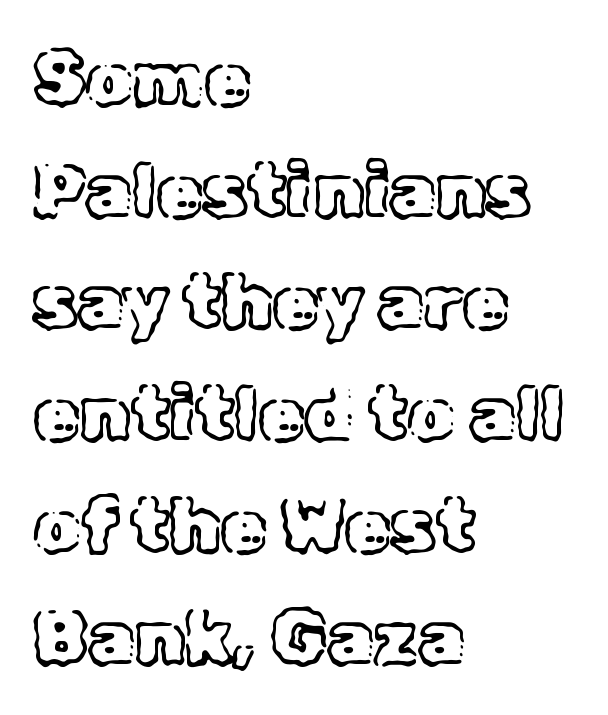
The image shows 75 px text type, upright; set left-aligned, normal line spacing (1.49x), normal letter spacing, not underlined; a medium x-height.
